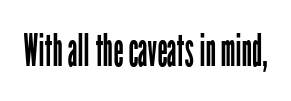
Q: Is the text bold? A: No.
Q: Is the text italic (slanted)? A: No, it is upright.
Q: Is the typeface a serif or a sans-serif typeface? A: Sans-serif.
Q: Is the text underlined? A: No.
Q: Is the spacing between letters normal or unusually wide? A: Normal.
Q: Width (condensed, normal, or wide)? A: Condensed.
Q: Stroke contrast? A: Low.
Q: x-height? A: Medium.
Q: Monospaced? A: No.
